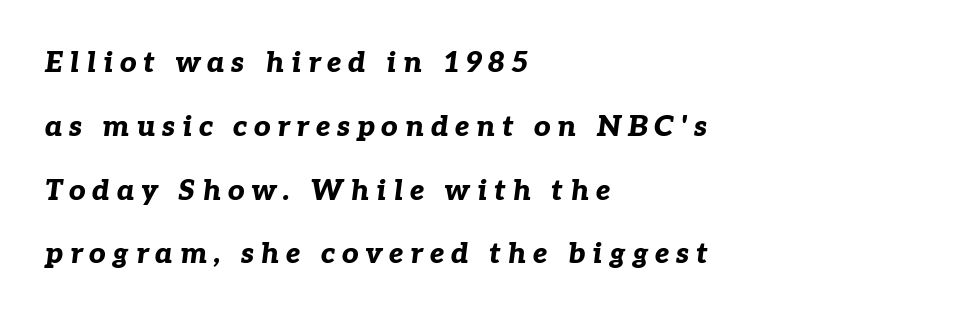
{"italic": "yes", "lean": "right", "slant_degrees": 7, "bold": "yes", "weight": "bold", "width": "normal", "stroke_contrast": "low", "x_height": "medium", "monospaced": "no", "underline": "no", "align": "left", "line_spacing": "loose", "line_spacing_ratio": 2.2, "letter_spacing": "wide", "letter_spacing_em": 0.23, "glyph_px": 29}
